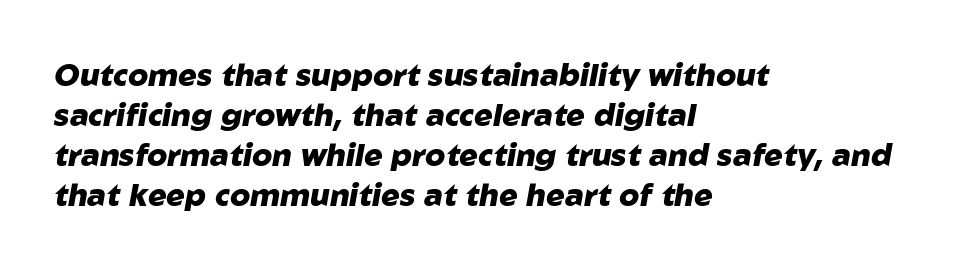
Descender tails drop into unmarked territory. Glyph-to-glyph distance matches everyday printed text. There's an unmistakable incline to the writing here. You'd pick this weight for a headline — it's a proper bold. Character widths vary here, with narrow letters taking less room than wide ones.
